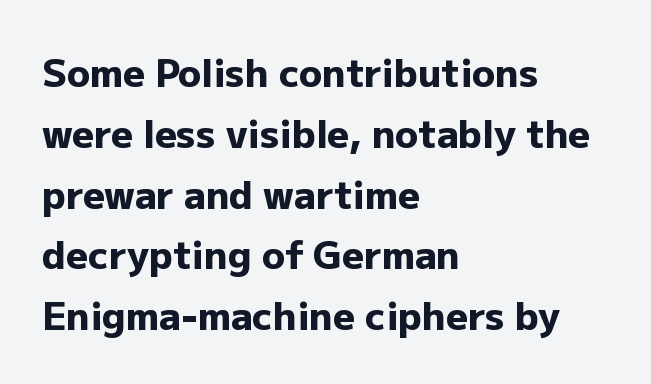
{"serif": "no", "italic": "no", "bold": "yes", "weight": "heavy", "width": "normal", "stroke_contrast": "low", "x_height": "medium", "monospaced": "no", "underline": "no", "align": "left", "line_spacing": "normal", "line_spacing_ratio": 1.6, "letter_spacing": "normal", "letter_spacing_em": 0.0, "glyph_px": 38}
